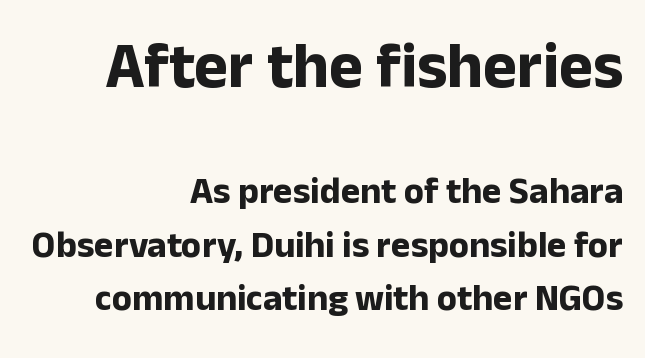
The rows are spaced the way most documents space them. The space beneath each line is pristine and unruled. Serifs: no, the terminals of the letterforms are clean. Is there any slant? The stems are plumb. The passage shown is emphatically bold. The passage shown is typed in a proportional face where columns would drift.
